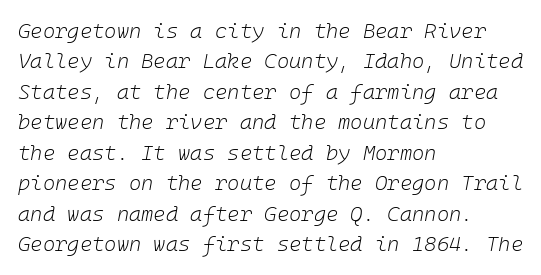
Vertical spacing — default. Line starts are locked; line ends wander. On a weight scale, this lands at 450 or below. Characters follow at the spacing the type designer built in. Posture: slanted. Check the space under the baseline: it is left empty.
